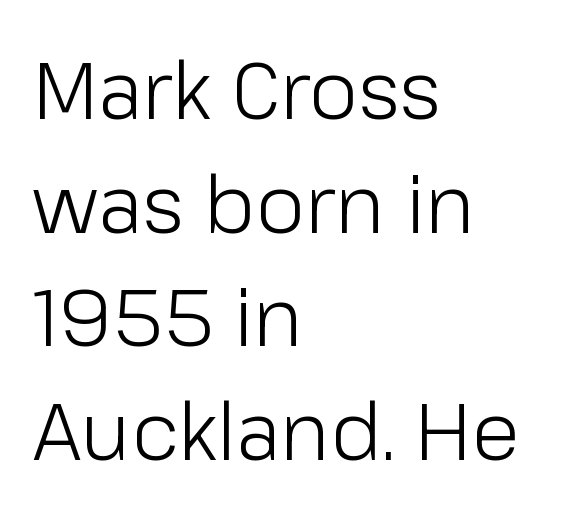
The image shows 80 px light sans-serif type, upright; set left-aligned, normal line spacing (1.42x), normal letter spacing, not underlined; low stroke contrast and a medium x-height.
